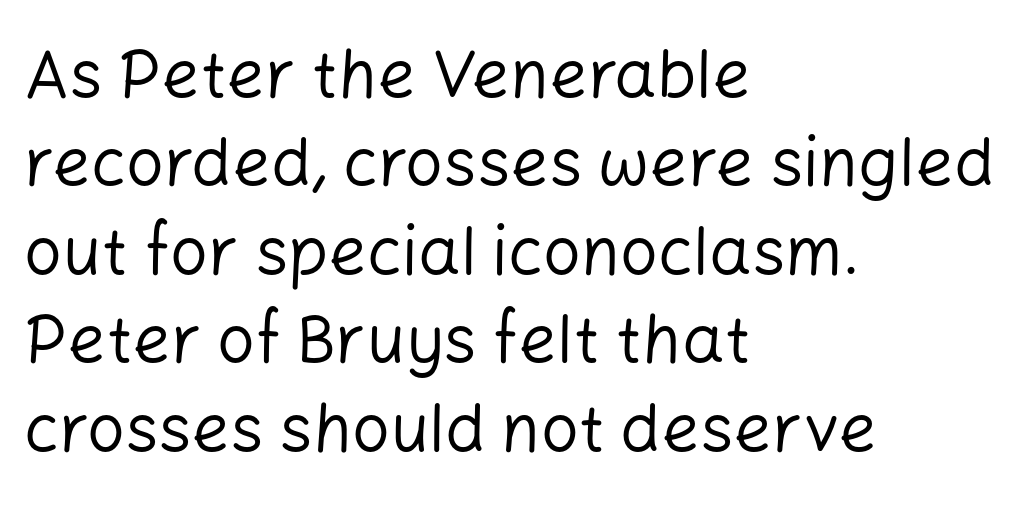
Q: Is the text bold? A: No.
Q: Is the text italic (slanted)? A: No, it is upright.
Q: Is the typeface a serif or a sans-serif typeface? A: Sans-serif.
Q: Is the text underlined? A: No.
Q: How is the paragraph aligned? A: Left-aligned.
Q: Is the spacing between letters normal or unusually wide? A: Normal.
Q: Is the spacing between lines tight, normal or loose? A: Normal.
Q: Width (condensed, normal, or wide)? A: Normal.
Q: Stroke contrast? A: Low.
Q: x-height? A: Medium.
Q: Monospaced? A: No.
